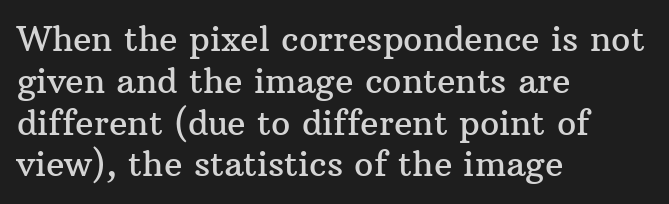
{"serif": "yes", "italic": "no", "width": "normal", "stroke_contrast": "medium", "x_height": "medium", "monospaced": "no", "underline": "no", "align": "left", "line_spacing_ratio": 1.23, "letter_spacing": "normal", "letter_spacing_em": 0.0, "glyph_px": 34}
